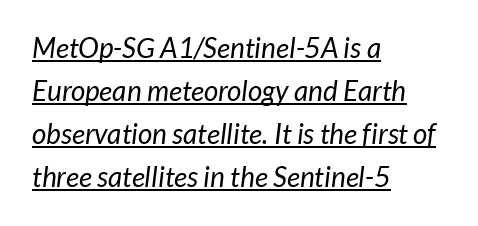
Q: Is the text bold? A: No.
Q: Is the typeface a serif or a sans-serif typeface? A: Sans-serif.
Q: Is the text underlined? A: Yes.
Q: How is the paragraph aligned? A: Left-aligned.
Q: Is the spacing between letters normal or unusually wide? A: Normal.
Q: Is the spacing between lines tight, normal or loose? A: Normal.
Q: Width (condensed, normal, or wide)? A: Normal.
Q: Stroke contrast? A: Low.
Q: x-height? A: Medium.
Q: Monospaced? A: No.
